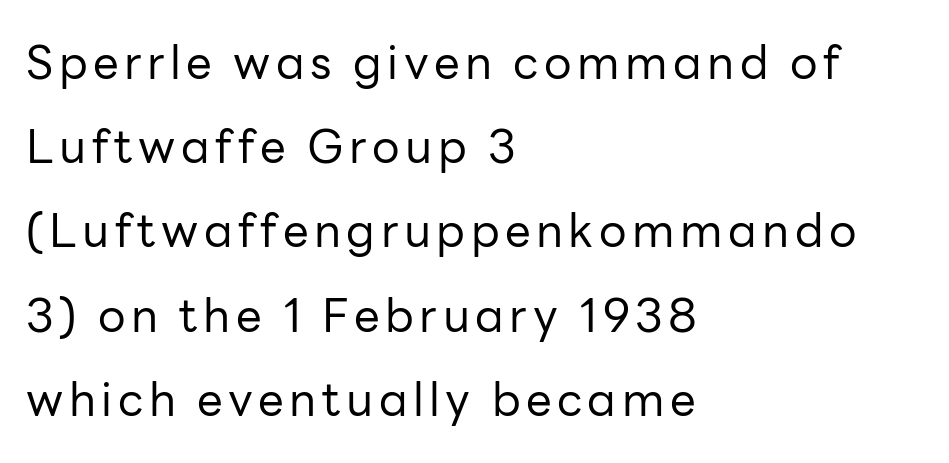
{"serif": "no", "italic": "no", "bold": "no", "weight": "regular", "width": "normal", "stroke_contrast": "low", "x_height": "medium", "monospaced": "no", "underline": "no", "align": "left", "line_spacing_ratio": 1.83, "glyph_px": 46}
